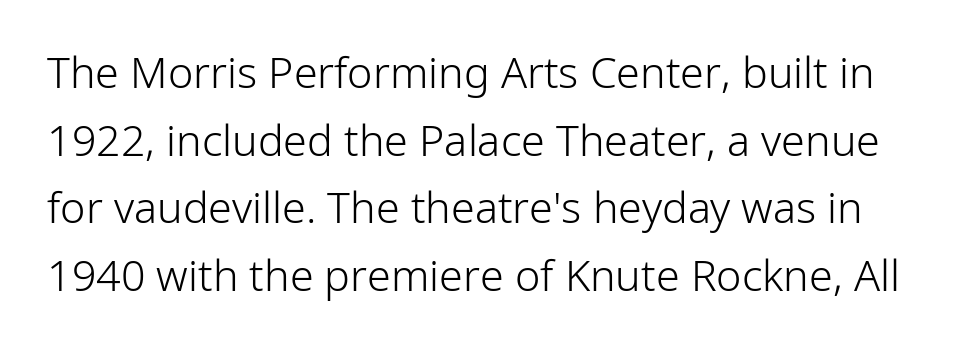
The image shows 43 px light sans-serif type, upright; set normal line spacing (1.57x), normal letter spacing, not underlined; low stroke contrast and a medium x-height.
